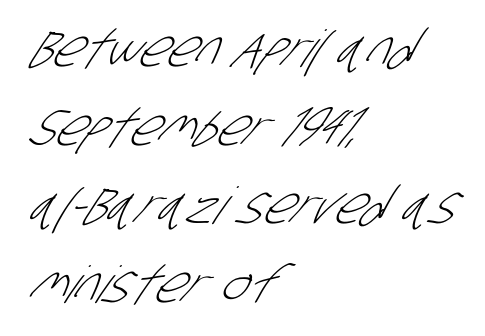
Note the varied advance widths — an 'i' is clearly narrower than an 'm'. Descenders hang freely into open space. Does the leading feel generous? No, just average. What stands out about the letter spacing? Nothing — it is the standard amount. Are there feet on the stems? There aren't — it's a sans.
